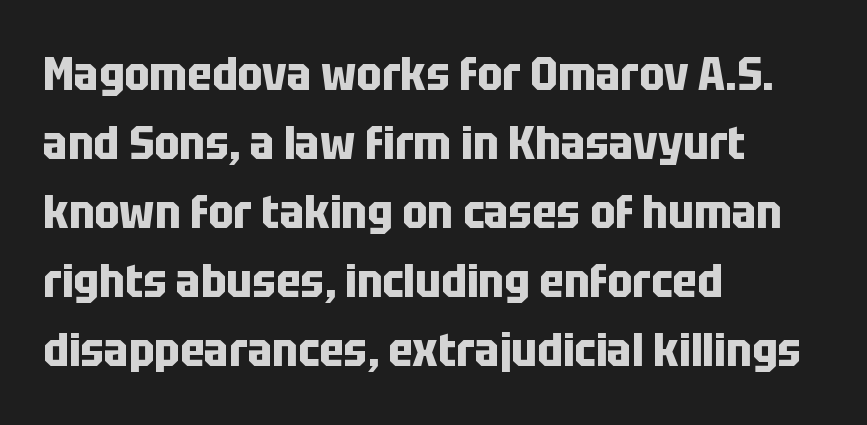
The passage shown is not underscored anywhere. These lines are composed in type without serifs. Posture: straight, roman, zero tilt. Rows of type keep a routine distance in the vertical direction. Looks like regular typesetting: each glyph gets only the width it needs. Tracking here is standard; glyphs follow each other at the usual distance.
